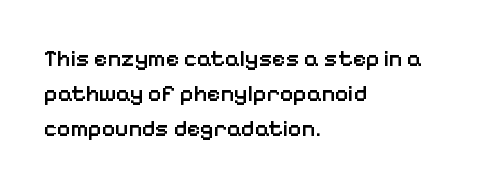
The image shows 23 px text type, upright; set left-aligned, normal line spacing (1.53x), normal letter spacing, not underlined.
